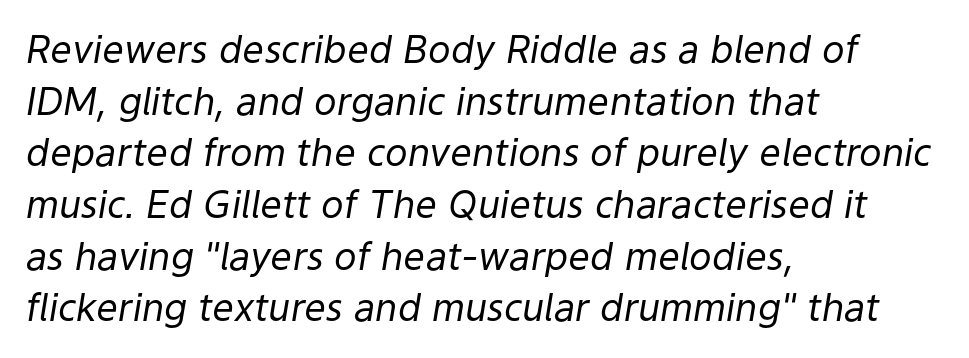
{"italic": "yes", "lean": "right", "slant_degrees": 9, "bold": "no", "weight": "regular", "width": "normal", "stroke_contrast": "low", "x_height": "medium", "monospaced": "no", "underline": "no", "align": "left", "line_spacing": "normal", "line_spacing_ratio": 1.36, "letter_spacing": "normal", "letter_spacing_em": 0.0, "glyph_px": 38}
